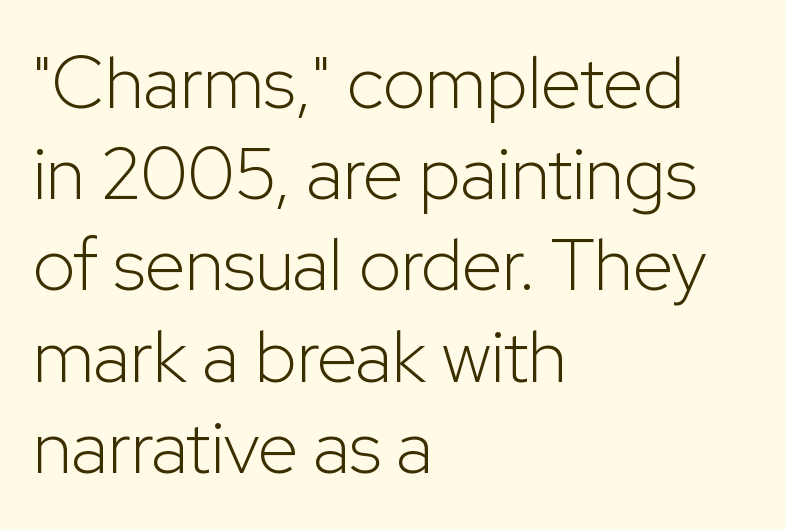
Q: Is the text bold? A: No.
Q: Is the text italic (slanted)? A: No, it is upright.
Q: Is the typeface a serif or a sans-serif typeface? A: Sans-serif.
Q: Is the text underlined? A: No.
Q: How is the paragraph aligned? A: Left-aligned.
Q: Is the spacing between letters normal or unusually wide? A: Normal.
Q: Is the spacing between lines tight, normal or loose? A: Normal.
Q: Width (condensed, normal, or wide)? A: Normal.
Q: Stroke contrast? A: Low.
Q: x-height? A: Medium.
Q: Monospaced? A: No.
